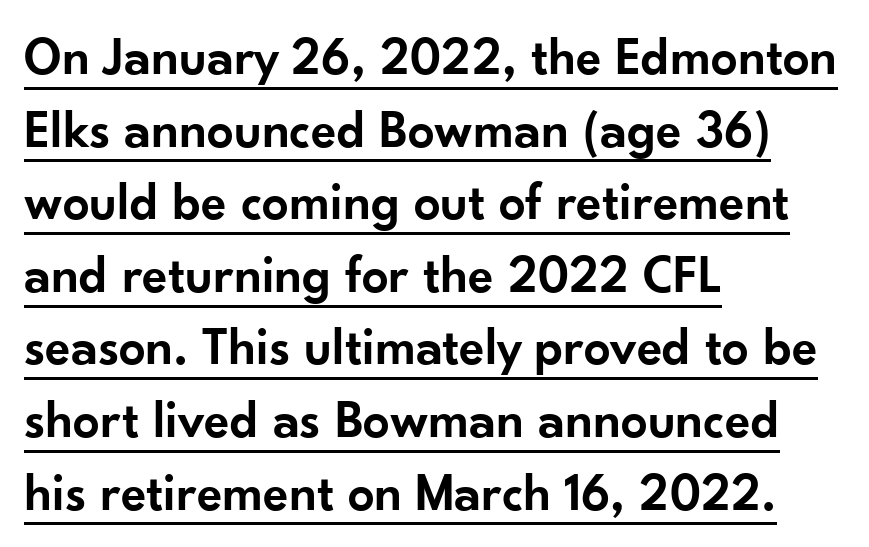
Students, observe the line beneath the letters — that is underlining. The axis of the letterforms is exactly vertical. Is this a sans? Yes — the strokes have no serifs. Look at the tracking — it's just the regular setting, nothing added.
